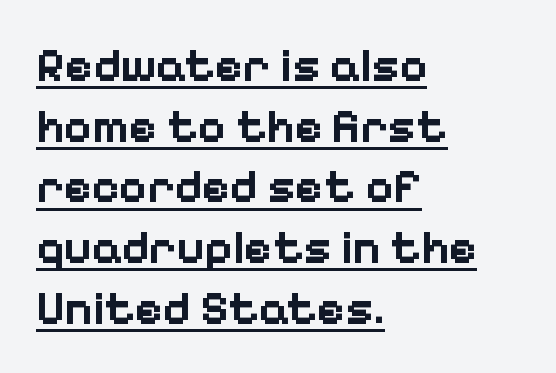
{"serif": "no", "italic": "no", "bold": "yes", "weight": "bold", "width": "normal", "stroke_contrast": "low", "x_height": "medium", "monospaced": "no", "underline": "yes", "align": "left", "line_spacing": "normal", "line_spacing_ratio": 1.29, "letter_spacing": "normal", "letter_spacing_em": 0.0, "glyph_px": 47}
